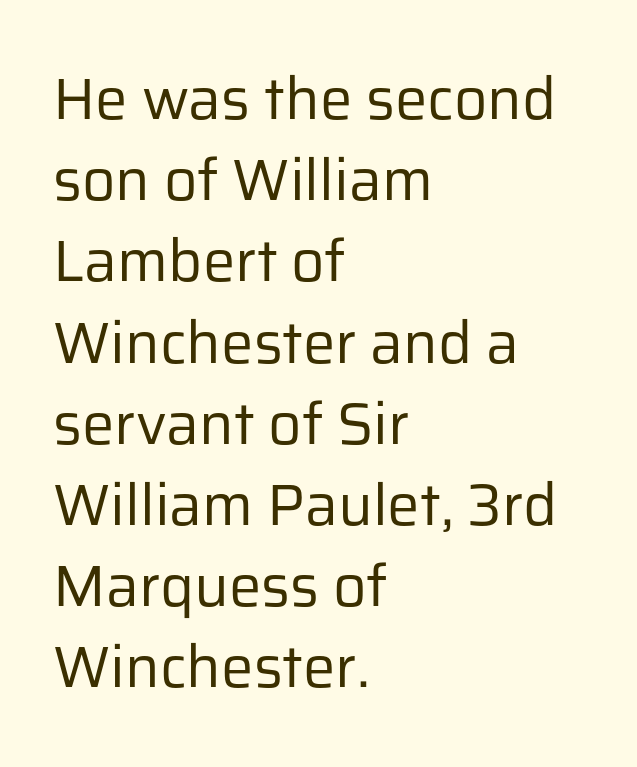
Q: Is the text bold? A: No.
Q: Is the text italic (slanted)? A: No, it is upright.
Q: Is the typeface a serif or a sans-serif typeface? A: Sans-serif.
Q: Is the text underlined? A: No.
Q: How is the paragraph aligned? A: Left-aligned.
Q: Is the spacing between letters normal or unusually wide? A: Normal.
Q: Is the spacing between lines tight, normal or loose? A: Normal.
Q: Width (condensed, normal, or wide)? A: Normal.
Q: Stroke contrast? A: Low.
Q: x-height? A: Medium.
Q: Monospaced? A: No.
